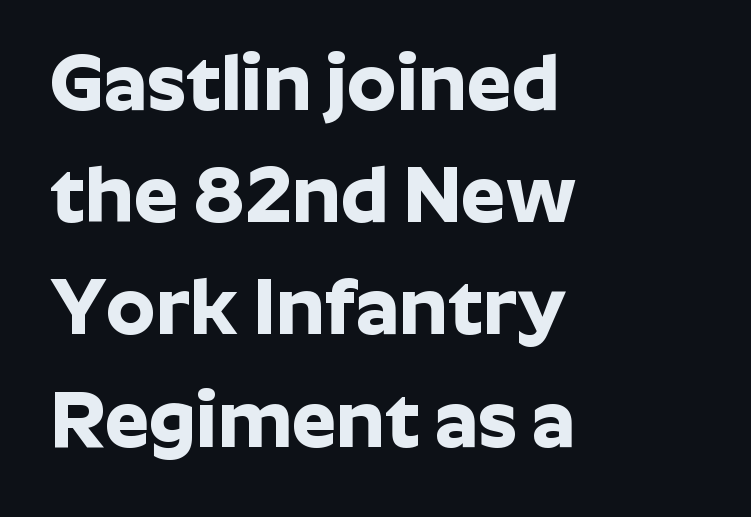
{"serif": "no", "italic": "no", "bold": "yes", "weight": "bold", "width": "normal", "stroke_contrast": "low", "x_height": "medium", "monospaced": "no", "underline": "no", "align": "left", "line_spacing": "normal", "line_spacing_ratio": 1.42, "letter_spacing": "normal", "letter_spacing_em": 0.0, "glyph_px": 79}
